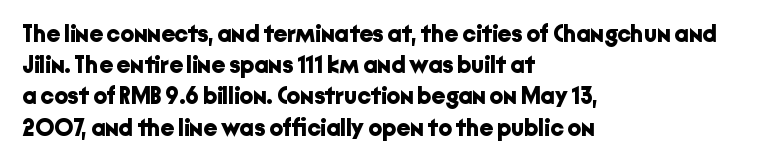
The image shows 24 px bold type, upright; set left-aligned, normal line spacing (1.3x), normal letter spacing, not underlined.
